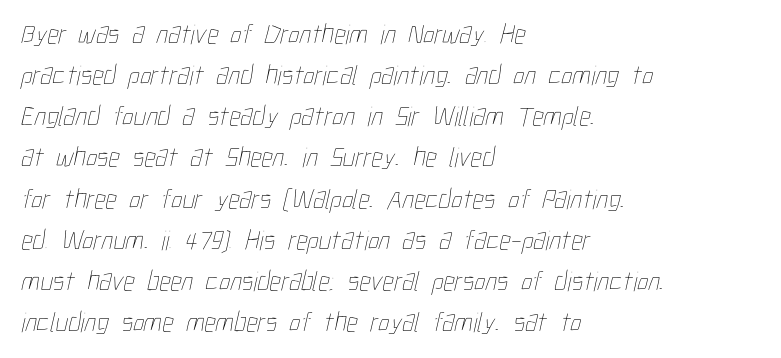
Where is the straight margin? On the left. Characters follow at the spacing the type designer built in. A typesetter would call this leading conventional body-copy spacing. The gap between lines stays unmarked. Is this a fixed-width face? No — the glyphs have proportional, varying widths. The characters are drawn with everyday or finer stroke widths.
